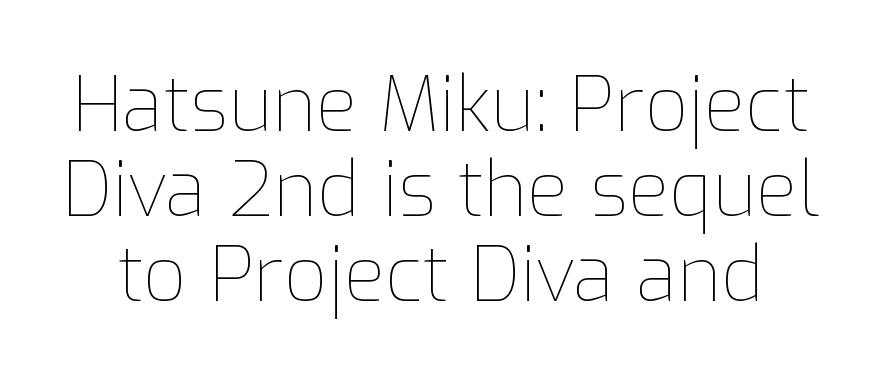
The rendering keeps characters at their native spacing. Think of a printed novel: that variable character pitch is what you see here. The letters stand straight up with perfectly vertical stems. Baseline-to-baseline distance is barely more than the letter height.
